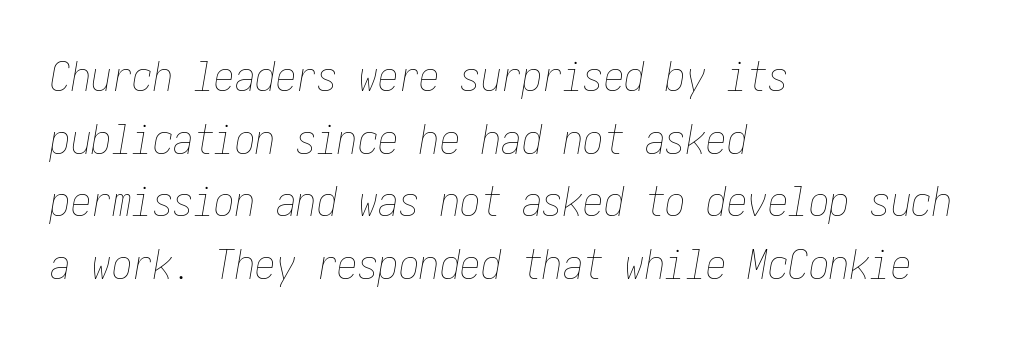
{"italic": "yes", "lean": "right", "slant_degrees": 10, "bold": "no", "weight": "thin", "width": "condensed", "stroke_contrast": "low", "x_height": "medium", "underline": "no", "align": "left", "line_spacing": "normal", "line_spacing_ratio": 1.53, "letter_spacing": "normal", "letter_spacing_em": 0.0, "glyph_px": 41}
